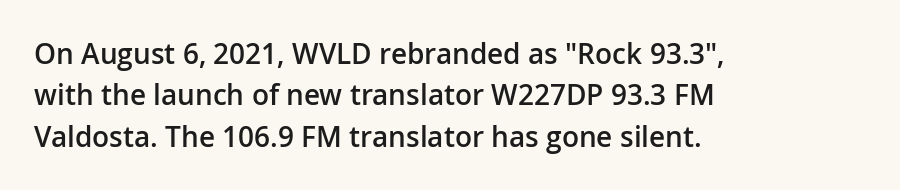
{"serif": "no", "italic": "no", "bold": "semi", "weight": "semibold", "width": "normal", "stroke_contrast": "low", "x_height": "medium", "monospaced": "no", "underline": "no", "align": "left", "line_spacing": "normal", "line_spacing_ratio": 1.48, "letter_spacing": "normal", "letter_spacing_em": 0.0, "glyph_px": 28}
